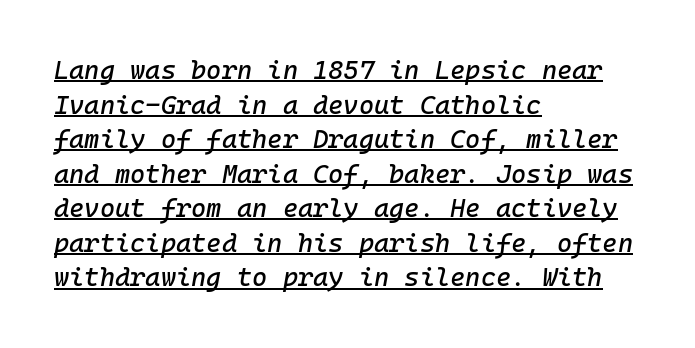
{"italic": "yes", "lean": "right", "slant_degrees": 10, "underline": "yes", "align": "left", "line_spacing": "normal", "line_spacing_ratio": 1.33, "letter_spacing": "normal", "letter_spacing_em": 0.0, "glyph_px": 26}
